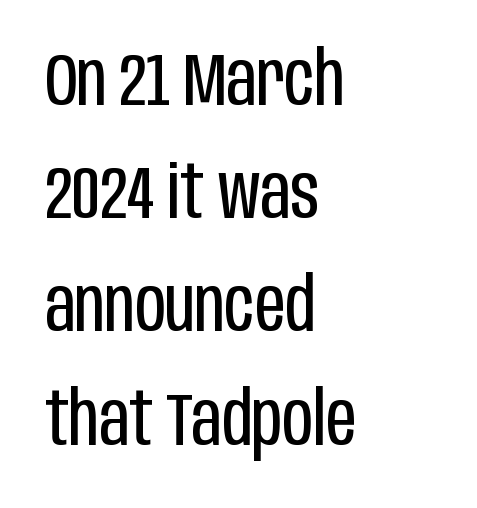
The image shows 75 px regular-weight, condensed sans-serif type, upright; set left-aligned, normal line spacing (1.51x), normal letter spacing, not underlined; low stroke contrast and a large x-height.
